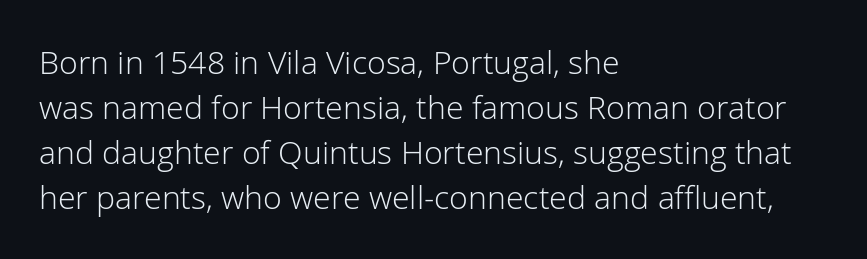
The image shows 32 px light sans-serif type, upright; set left-aligned, normal line spacing (1.41x), normal letter spacing, not underlined; low stroke contrast and a medium x-height.
